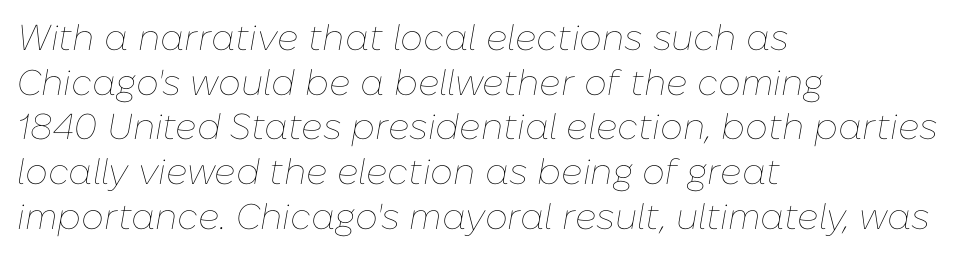
Here the glyphs are tracked normally, forming tight word shapes. The paragraph shown leans on its left margin. A quiet, ordinary-to-light weight characterises the typeface. This sample uses an oblique cut, with every glyph tilted off the vertical.
